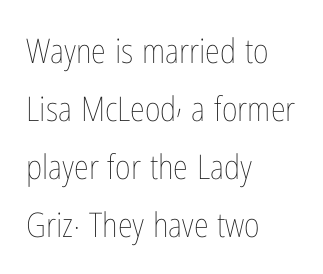
The image shows 34 px thin, condensed type, upright; set left-aligned, line spacing 1.71x, normal letter spacing, not underlined; low stroke contrast and a medium x-height.
